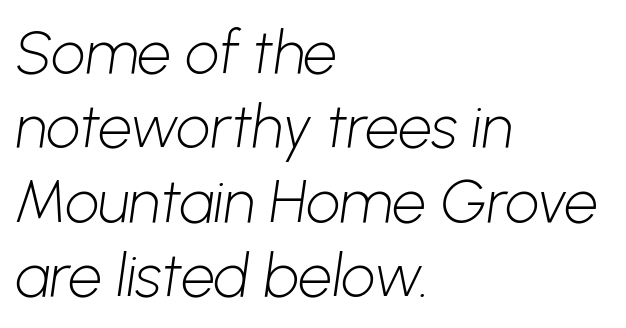
Q: Is the text bold? A: No.
Q: Is the typeface a serif or a sans-serif typeface? A: Sans-serif.
Q: Is the text underlined? A: No.
Q: How is the paragraph aligned? A: Left-aligned.
Q: Is the spacing between letters normal or unusually wide? A: Normal.
Q: Width (condensed, normal, or wide)? A: Normal.
Q: Stroke contrast? A: Low.
Q: x-height? A: Medium.
Q: Monospaced? A: No.
